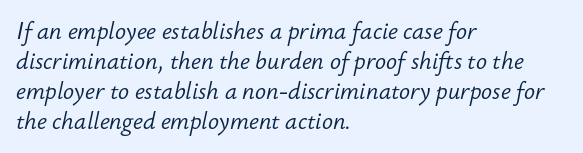
{"italic": "yes", "lean": "right", "slant_degrees": 12, "bold": "no", "underline": "no", "align": "left", "line_spacing": "normal", "line_spacing_ratio": 1.31, "letter_spacing": "normal", "letter_spacing_em": 0.0, "glyph_px": 23}
